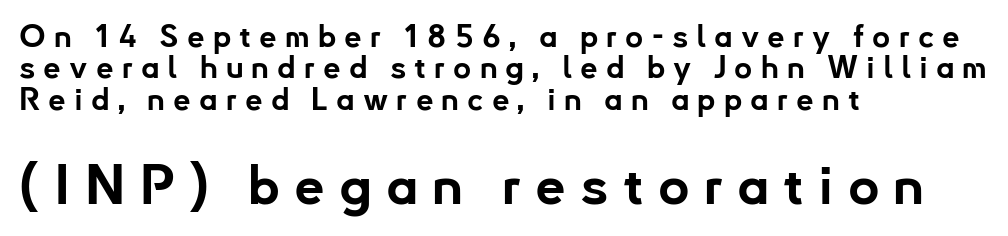
The image shows 54 px bold sans-serif type, upright; set left-aligned, tight line spacing (1.01x), unusually wide letter spacing (+0.26 em), not underlined; the second (bottom) block is 1.74x larger; low stroke contrast and a small x-height.
